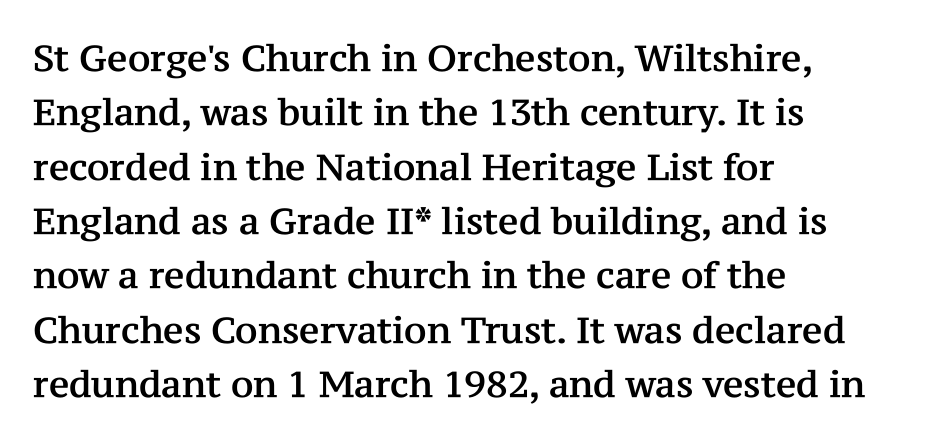
Q: Is the text italic (slanted)? A: No, it is upright.
Q: Is the typeface a serif or a sans-serif typeface? A: Serif.
Q: Is the text underlined? A: No.
Q: How is the paragraph aligned? A: Left-aligned.
Q: Is the spacing between letters normal or unusually wide? A: Normal.
Q: Is the spacing between lines tight, normal or loose? A: Normal.
Q: Width (condensed, normal, or wide)? A: Normal.
Q: Stroke contrast? A: Medium.
Q: x-height? A: Medium.
Q: Monospaced? A: No.
